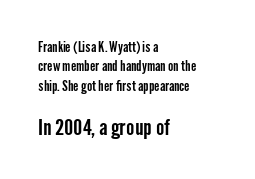
Q: Is the text italic (slanted)? A: No, it is upright.
Q: Is the text underlined? A: No.
Q: How is the paragraph aligned? A: Left-aligned.
Q: Is the spacing between letters normal or unusually wide? A: Normal.
Q: Is the spacing between lines tight, normal or loose? A: Normal.
Q: Which block of text is set in a larger size, the first (top) or the second (bottom)? A: The second (bottom) one.
